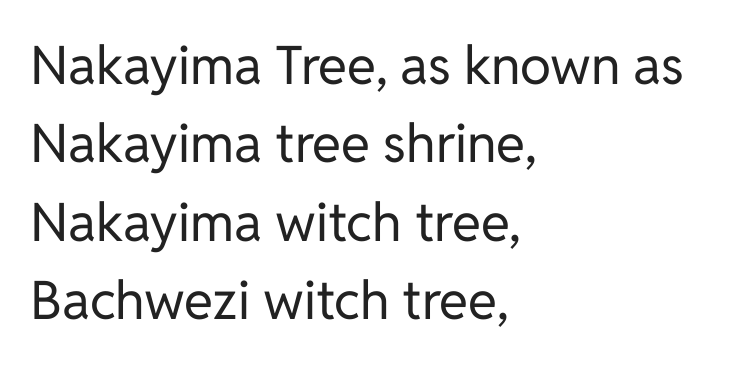
The image shows 53 px regular-weight sans-serif type, upright; set left-aligned, normal line spacing (1.48x), normal letter spacing, not underlined; low stroke contrast and a medium x-height.
